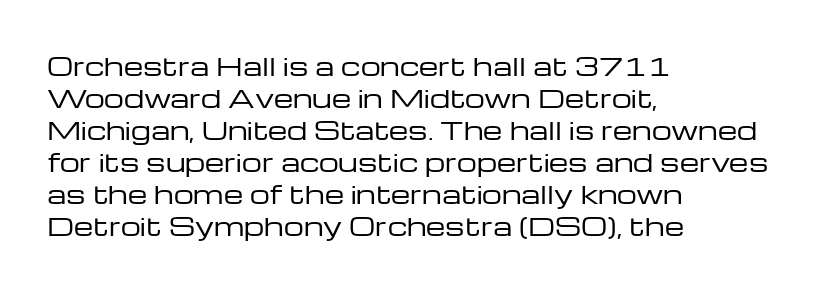
{"italic": "no", "bold": "no", "underline": "no", "align": "left", "line_spacing": "normal", "line_spacing_ratio": 1.28, "letter_spacing": "normal", "letter_spacing_em": 0.0, "glyph_px": 25}
